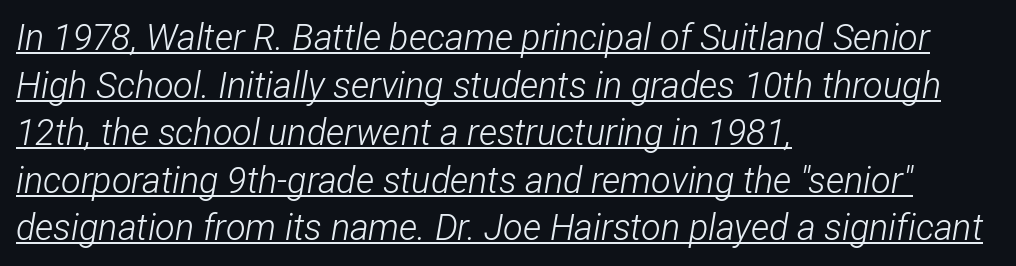
{"italic": "yes", "lean": "right", "slant_degrees": 12, "bold": "no", "weight": "light", "width": "condensed", "stroke_contrast": "low", "x_height": "medium", "monospaced": "no", "underline": "yes", "align": "left", "line_spacing": "normal", "line_spacing_ratio": 1.32, "letter_spacing": "normal", "letter_spacing_em": 0.0, "glyph_px": 36}
